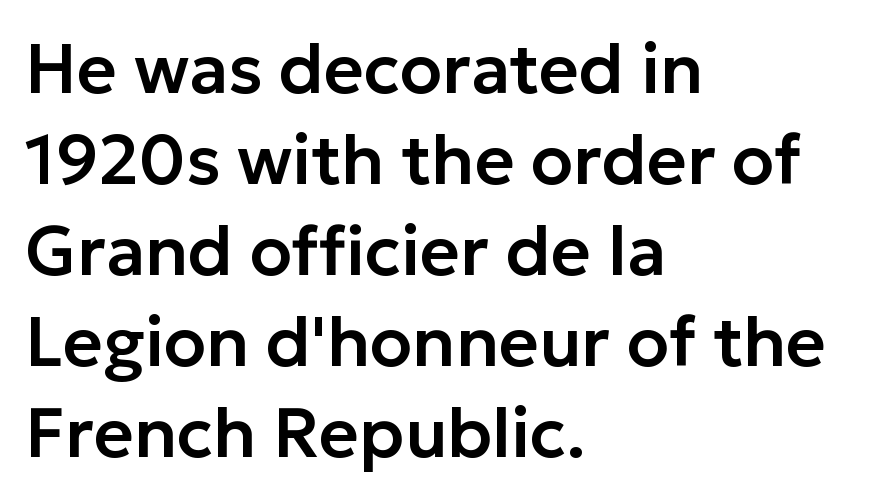
Q: Is the text italic (slanted)? A: No, it is upright.
Q: Is the typeface a serif or a sans-serif typeface? A: Sans-serif.
Q: Is the text underlined? A: No.
Q: How is the paragraph aligned? A: Left-aligned.
Q: Is the spacing between letters normal or unusually wide? A: Normal.
Q: Is the spacing between lines tight, normal or loose? A: Normal.
Q: Width (condensed, normal, or wide)? A: Normal.
Q: Stroke contrast? A: Low.
Q: x-height? A: Medium.
Q: Monospaced? A: No.
